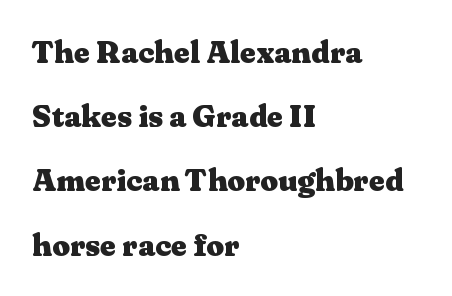
The image shows 31 px heavy, wide serif type, upright; set left-aligned, loose line spacing (2.07x), normal letter spacing, not underlined; medium stroke contrast and a medium x-height.
